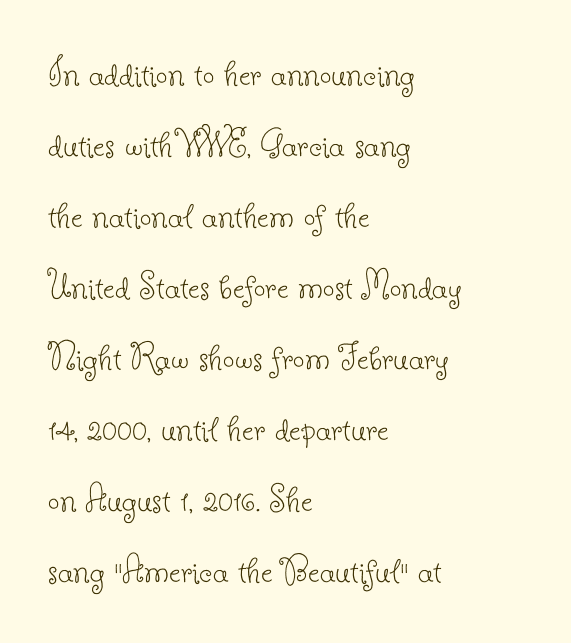
The image shows 41 px thin serif type, upright; set left-aligned, line spacing 1.73x, normal letter spacing, not underlined; low stroke contrast and a small x-height.
